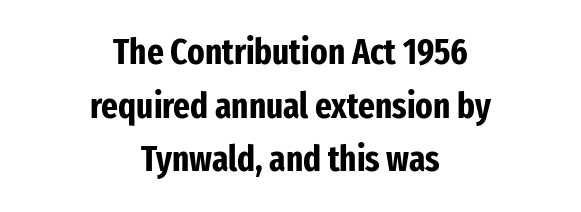
{"serif": "no", "italic": "no", "bold": "yes", "weight": "bold", "width": "condensed", "stroke_contrast": "low", "x_height": "medium", "monospaced": "no", "underline": "no", "align": "center", "line_spacing": "normal", "line_spacing_ratio": 1.49, "letter_spacing": "normal", "letter_spacing_em": 0.0, "glyph_px": 36}
